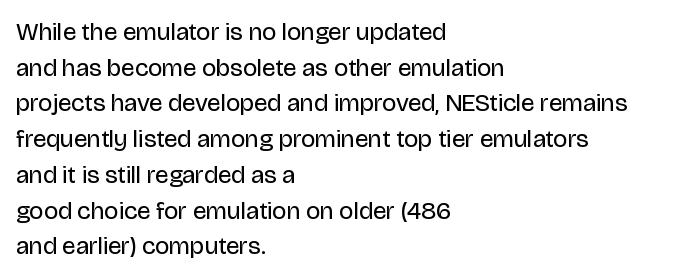
{"italic": "no", "bold": "no", "underline": "no", "align": "left", "line_spacing": "normal", "line_spacing_ratio": 1.43, "letter_spacing": "normal", "letter_spacing_em": 0.0, "glyph_px": 25}
